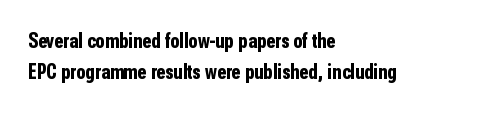
The passage shown is emphatically bold. The specimen reads as upright at a glance. Alignment: flush left. What stands out about the letter spacing? Nothing — it is the standard amount. The block of text has a typical density, with ordinary space between rows. The words here are not underlined.
